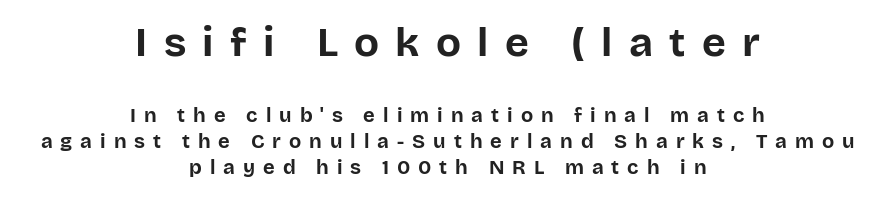
Clear beneath every line of the passage. These lines are rendered in a variable-pitch font. In terms of letterspacing, this is a distinctly airy, spread setting. Compared with a flush-left layout, this one balances lines on the center instead.
